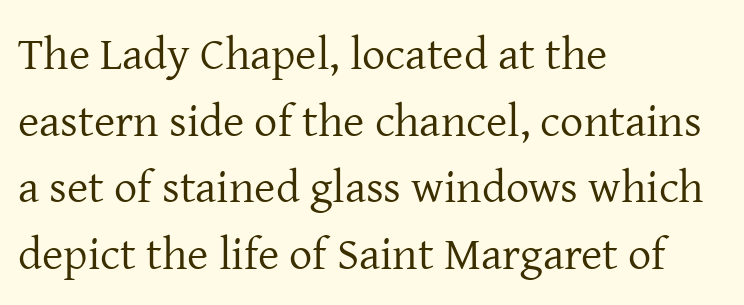
{"serif": "yes", "italic": "no", "bold": "no", "weight": "regular", "width": "normal", "stroke_contrast": "low", "x_height": "medium", "monospaced": "no", "underline": "no", "align": "left", "line_spacing": "normal", "line_spacing_ratio": 1.45, "letter_spacing": "normal", "letter_spacing_em": 0.0, "glyph_px": 46}
